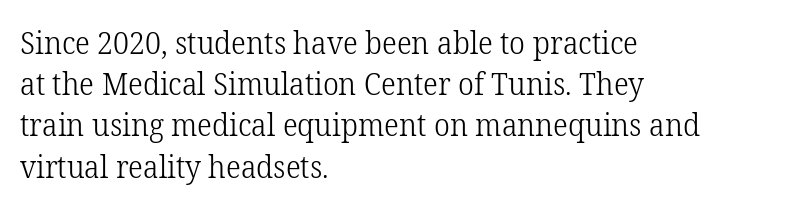
{"serif": "yes", "italic": "no", "bold": "no", "weight": "light", "width": "normal", "stroke_contrast": "low", "x_height": "medium", "monospaced": "no", "underline": "no", "align": "left", "line_spacing": "normal", "line_spacing_ratio": 1.33, "letter_spacing": "normal", "letter_spacing_em": 0.0, "glyph_px": 31}
